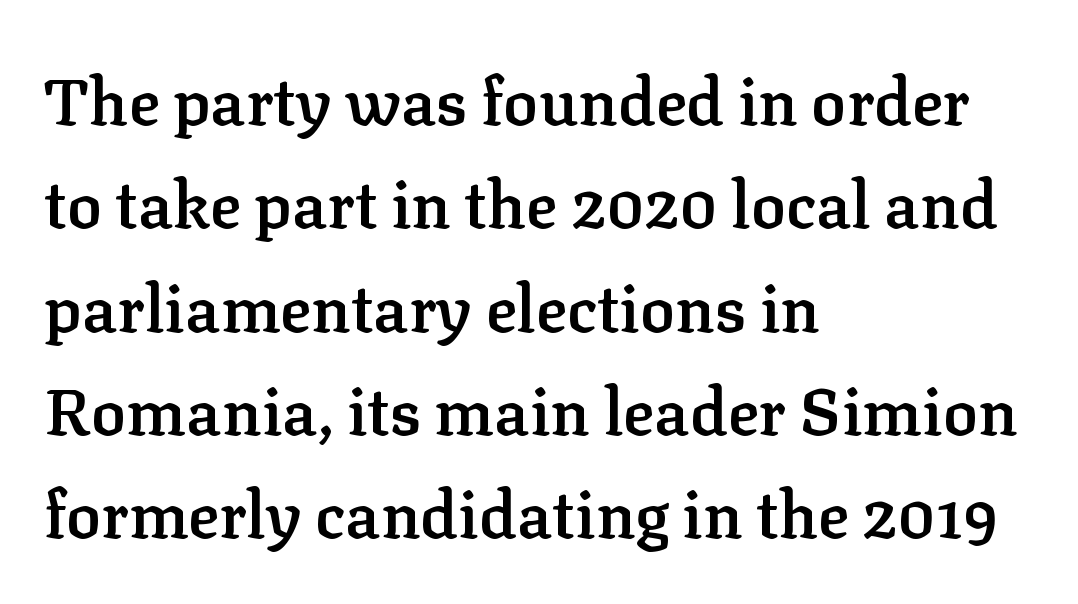
The image shows 65 px semibold serif type, upright; set left-aligned, normal line spacing (1.59x), normal letter spacing, not underlined; low stroke contrast and a medium x-height.
